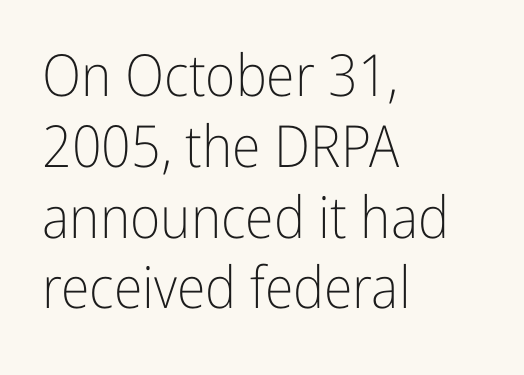
The image shows 58 px light, condensed sans-serif type, upright; set left-aligned, line spacing 1.22x, normal letter spacing, not underlined; low stroke contrast and a medium x-height.
